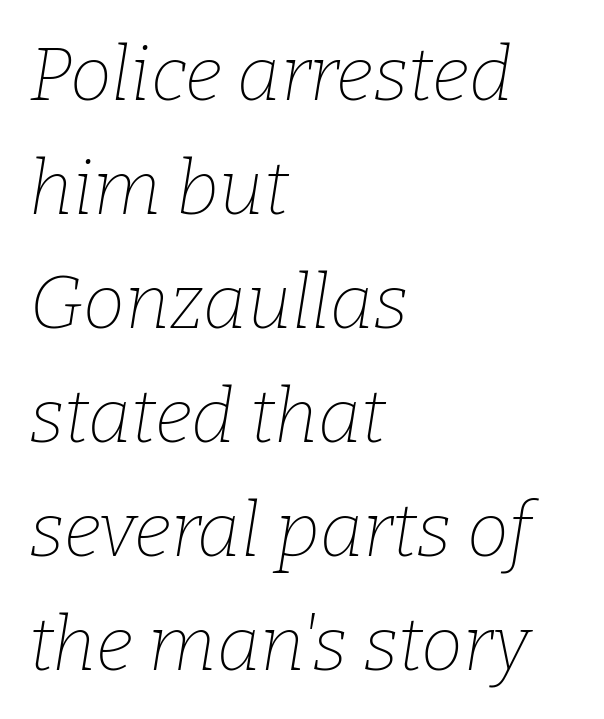
Here the designer chose a conventional face with non-uniform glyph widths. Quick note: underline off. The passage is arranged the way most books set body copy — flush left. Compared with typical paragraphs, the rows here are spaced about the same. Stroke thickness stays within the range of a standard reading face or lighter.
